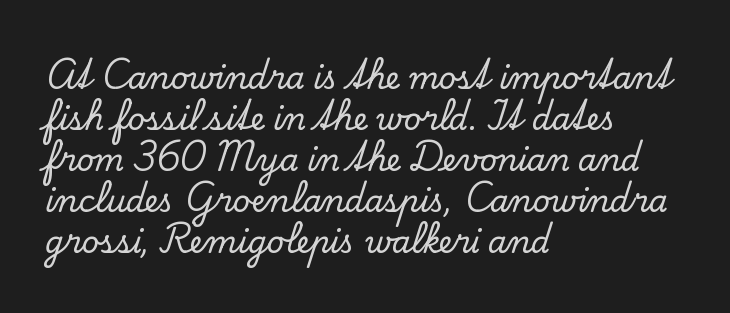
The image shows 30 px serif type; set left-aligned, normal line spacing (1.37x), normal letter spacing, not underlined; low stroke contrast and a small x-height.
